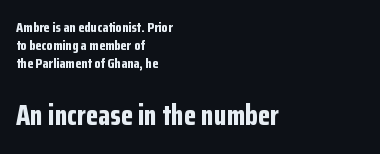
The image shows 28 px bold, condensed sans-serif type, upright; set left-aligned, normal line spacing (1.3x), normal letter spacing, not underlined; the second (bottom) block is 2.0x larger; low stroke contrast and a medium x-height.
